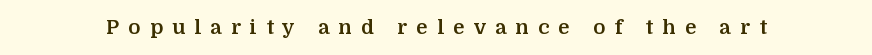
The image shows 20 px bold type, upright; set unusually wide letter spacing (+0.47 em), not underlined.
